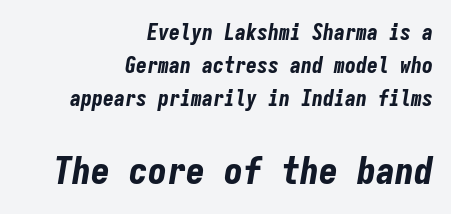
The image shows 38 px bold, condensed type, italic (leaning right), monospaced; set right-aligned, normal line spacing (1.5x), normal letter spacing, not underlined; the second (bottom) block is 1.73x larger; low stroke contrast and a medium x-height.
